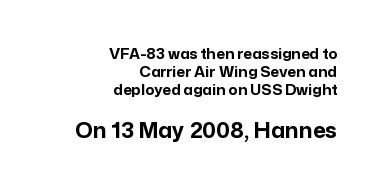
Q: Is the text bold? A: Yes.
Q: Is the text italic (slanted)? A: No, it is upright.
Q: Is the text underlined? A: No.
Q: How is the paragraph aligned? A: Right-aligned.
Q: Is the spacing between letters normal or unusually wide? A: Normal.
Q: Which block of text is set in a larger size, the first (top) or the second (bottom)? A: The second (bottom) one.
